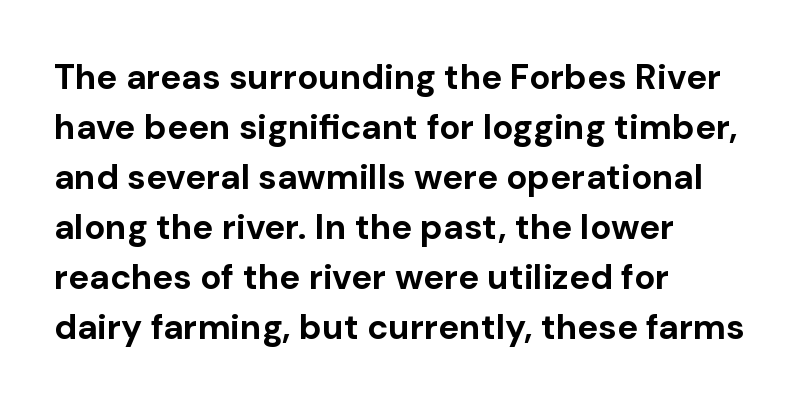
If you drew a line through each stem, it would be perfectly vertical. Is the letter spacing exaggerated? No — it looks like the ordinary default. Visually the block forms a straight wall on the left and a jagged coastline on the right. Are there feet on the stems? There aren't — it's a sans. The rendering uses a bold face; every stroke is thick and dark. Here the designer chose a conventional face with non-uniform glyph widths.
